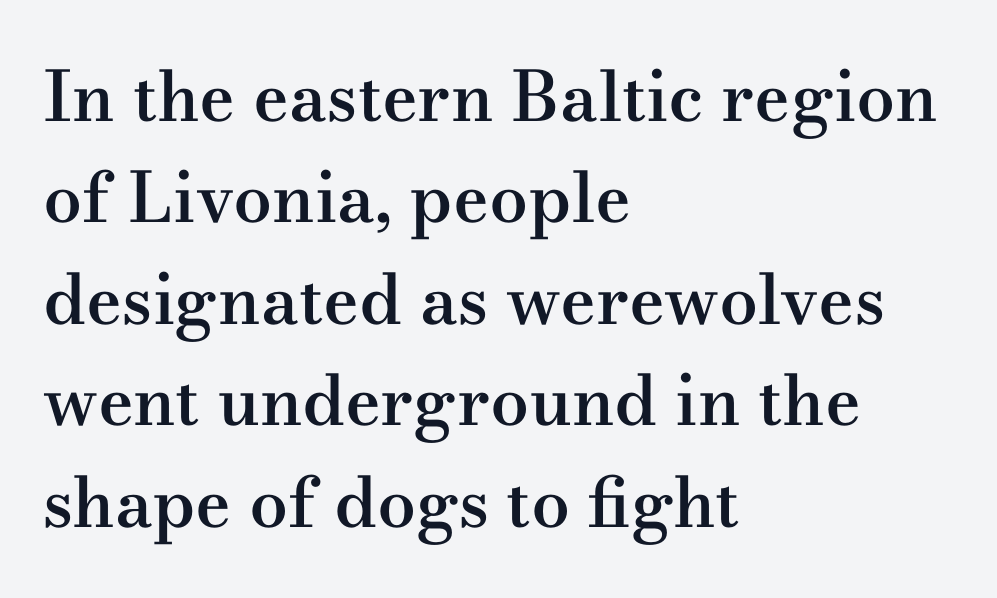
The image shows 69 px semibold, wide serif type, upright; set left-aligned, normal line spacing (1.47x), normal letter spacing, not underlined; medium stroke contrast and a small x-height.
